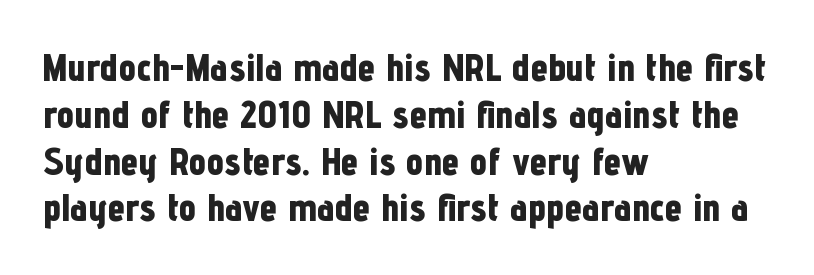
{"serif": "no", "italic": "no", "bold": "yes", "weight": "bold", "width": "condensed", "stroke_contrast": "low", "x_height": "medium", "monospaced": "no", "underline": "no", "align": "left", "line_spacing_ratio": 1.2, "letter_spacing": "normal", "letter_spacing_em": 0.0, "glyph_px": 39}
